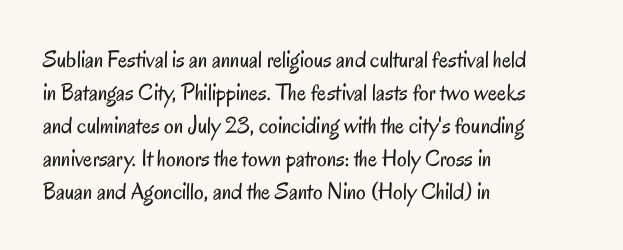
{"italic": "no", "bold": "no", "underline": "no", "align": "left", "line_spacing": "normal", "line_spacing_ratio": 1.37, "letter_spacing": "normal", "letter_spacing_em": 0.0, "glyph_px": 24}
